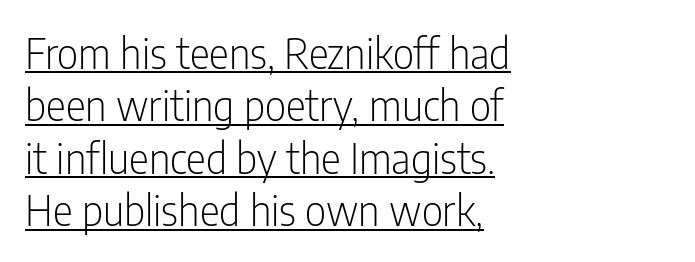
Q: Is the text bold? A: No.
Q: Is the text italic (slanted)? A: No, it is upright.
Q: Is the typeface a serif or a sans-serif typeface? A: Sans-serif.
Q: Is the text underlined? A: Yes.
Q: How is the paragraph aligned? A: Left-aligned.
Q: Is the spacing between letters normal or unusually wide? A: Normal.
Q: Is the spacing between lines tight, normal or loose? A: Normal.
Q: Width (condensed, normal, or wide)? A: Condensed.
Q: Stroke contrast? A: Low.
Q: x-height? A: Medium.
Q: Monospaced? A: No.
